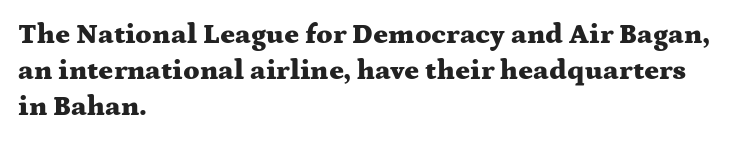
Q: Is the text bold? A: Yes.
Q: Is the text italic (slanted)? A: No, it is upright.
Q: Is the typeface a serif or a sans-serif typeface? A: Serif.
Q: Is the text underlined? A: No.
Q: How is the paragraph aligned? A: Left-aligned.
Q: Is the spacing between letters normal or unusually wide? A: Normal.
Q: Is the spacing between lines tight, normal or loose? A: Normal.
Q: Width (condensed, normal, or wide)? A: Wide.
Q: Stroke contrast? A: Medium.
Q: x-height? A: Medium.
Q: Monospaced? A: No.
